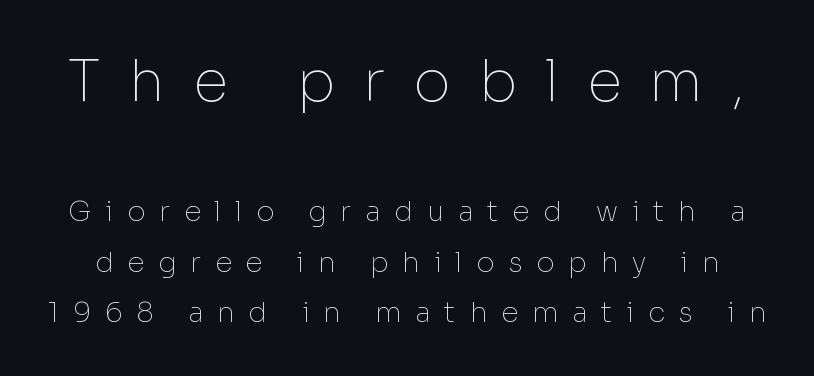
The image shows 57 px thin sans-serif type, upright; set line spacing 1.8x, unusually wide letter spacing (+0.49 em), not underlined; the first (top) block is 2.04x larger; low stroke contrast and a medium x-height.
